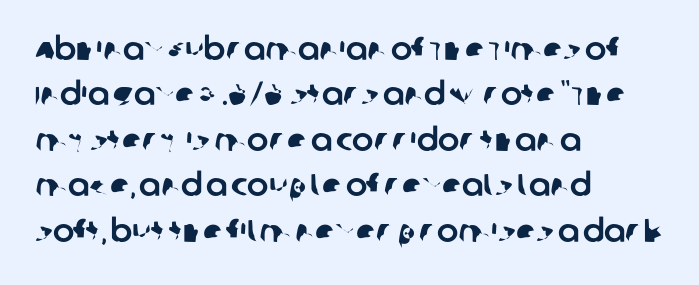
Whoever set this chose a conventional vertical rhythm. Regarding serifs, this sample does without them. This sample has the flowing, uneven cadence of proportional lettering. Check the space under the baseline: it is left empty. A student would call this left alignment; a typographer would say flush left, rag right. The rendering keeps characters at their native spacing.
